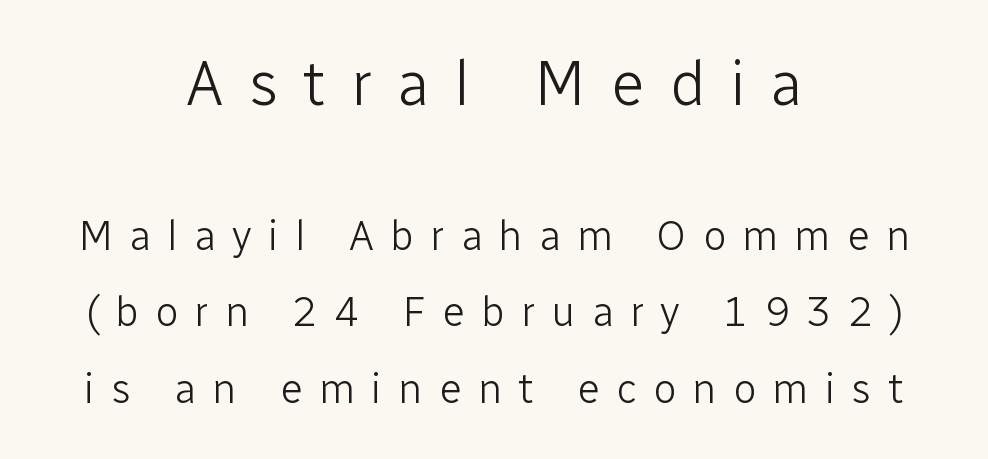
{"serif": "no", "italic": "no", "bold": "no", "weight": "light", "width": "normal", "stroke_contrast": "low", "x_height": "medium", "monospaced": "no", "underline": "no", "align": "center", "line_spacing_ratio": 1.82, "letter_spacing": "wide", "letter_spacing_em": 0.39, "larger_block": "first", "size_ratio": 1.5, "glyph_px": 63}
